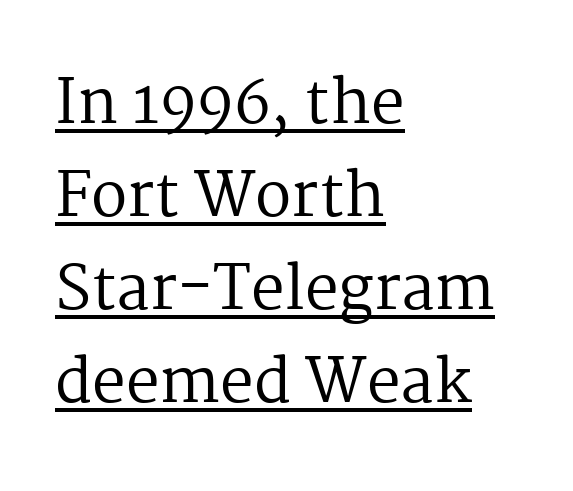
Q: Is the text bold? A: No.
Q: Is the text italic (slanted)? A: No, it is upright.
Q: Is the typeface a serif or a sans-serif typeface? A: Serif.
Q: Is the text underlined? A: Yes.
Q: How is the paragraph aligned? A: Left-aligned.
Q: Is the spacing between letters normal or unusually wide? A: Normal.
Q: Is the spacing between lines tight, normal or loose? A: Normal.
Q: Width (condensed, normal, or wide)? A: Normal.
Q: Stroke contrast? A: Medium.
Q: x-height? A: Medium.
Q: Monospaced? A: No.
